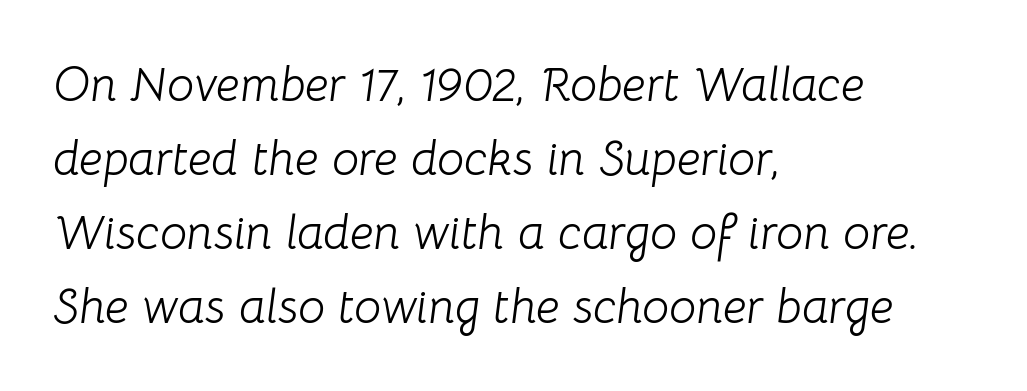
Whoever set this chose a conventional vertical rhythm. No heavy texture on the line: the type isn't bold. Italic: yes, the glyphs are oblique. This sample uses plain, unmodified letter spacing. Line starts are locked; line ends wander.
